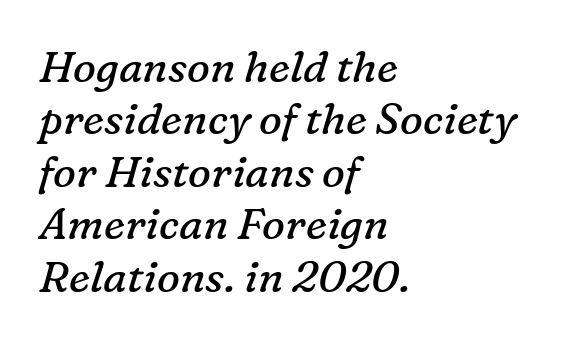
{"serif": "yes", "italic": "yes", "lean": "right", "slant_degrees": 16, "bold": "no", "weight": "regular", "width": "normal", "stroke_contrast": "low", "x_height": "medium", "monospaced": "no", "underline": "no", "align": "left", "line_spacing_ratio": 1.22, "letter_spacing": "normal", "letter_spacing_em": 0.0, "glyph_px": 43}
